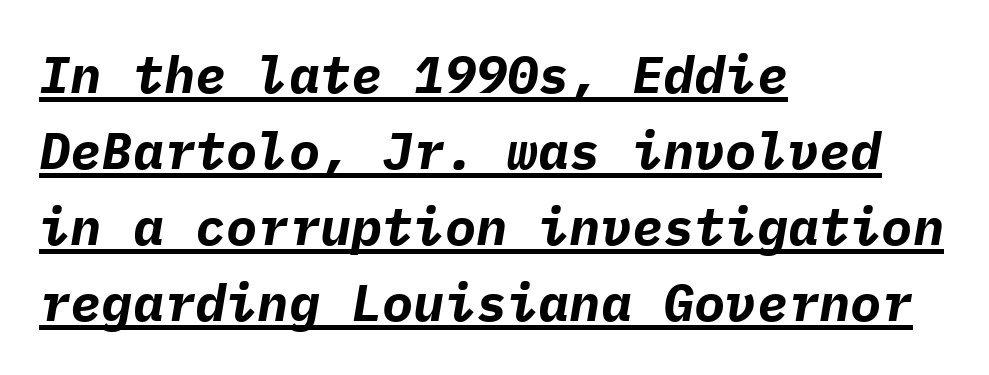
Q: Is the text bold? A: Yes.
Q: Is the text italic (slanted)? A: Yes, it leans right by about 9 degrees.
Q: Is the text underlined? A: Yes.
Q: How is the paragraph aligned? A: Left-aligned.
Q: Is the spacing between letters normal or unusually wide? A: Normal.
Q: Is the spacing between lines tight, normal or loose? A: Normal.
Q: Width (condensed, normal, or wide)? A: Normal.
Q: Stroke contrast? A: Low.
Q: x-height? A: Medium.
Q: Monospaced? A: Yes.
